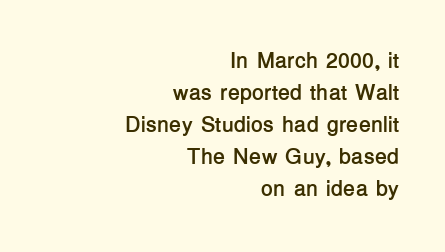
In terms of weight, the rendering is a true, heavy bold. The baseline area is clear. Which margin do the lines hug? The right one — the left edge is uneven. The font's upright variant was chosen for this text. Between one letter and the next there's only the usual sliver of space. Line spacing here is normal.
